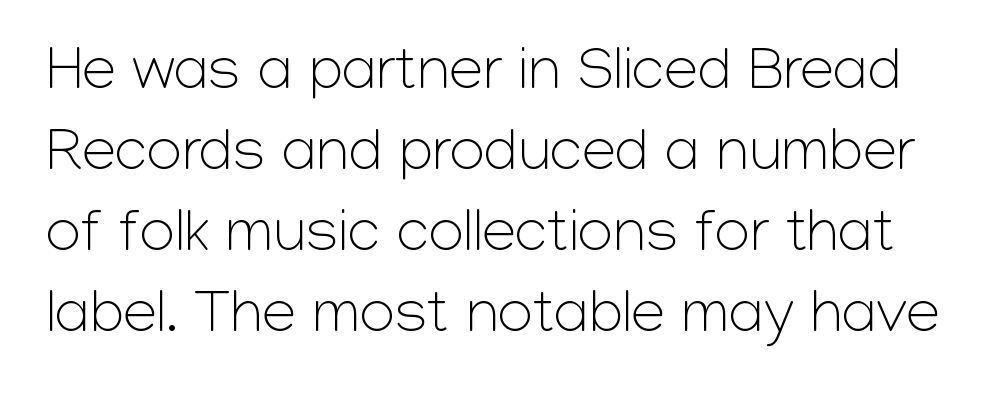
Q: Is the text bold? A: No.
Q: Is the text italic (slanted)? A: No, it is upright.
Q: Is the typeface a serif or a sans-serif typeface? A: Sans-serif.
Q: Is the text underlined? A: No.
Q: Is the spacing between letters normal or unusually wide? A: Normal.
Q: Is the spacing between lines tight, normal or loose? A: Normal.
Q: Width (condensed, normal, or wide)? A: Normal.
Q: Stroke contrast? A: Low.
Q: x-height? A: Medium.
Q: Monospaced? A: No.
